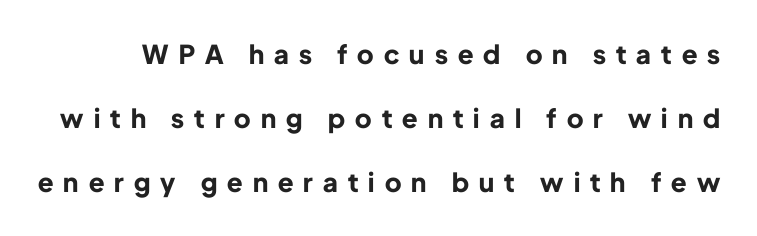
Q: Is the text bold? A: Yes.
Q: Is the text italic (slanted)? A: No, it is upright.
Q: Is the text underlined? A: No.
Q: Is the spacing between letters normal or unusually wide? A: Unusually wide.
Q: Is the spacing between lines tight, normal or loose? A: Loose.
